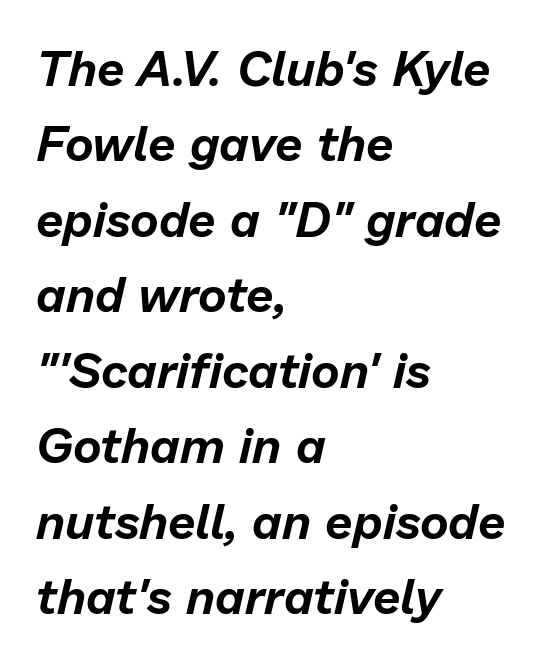
This sample has the flowing, uneven cadence of proportional lettering. The compositor pushed each line to the left boundary. Plain, unruled lines of type. The horizontal fit of the characters is conventional and even.
